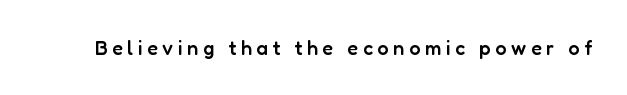
Q: Is the text bold? A: Semi-bold.
Q: Is the text italic (slanted)? A: No, it is upright.
Q: Is the text underlined? A: No.
Q: Is the spacing between letters normal or unusually wide? A: Unusually wide.
